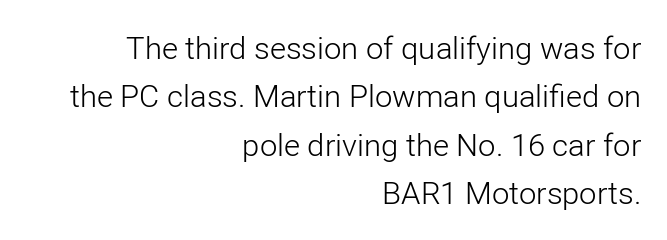
The image shows 31 px light sans-serif type, upright; set right-aligned, normal line spacing (1.56x), normal letter spacing, not underlined; low stroke contrast and a medium x-height.
